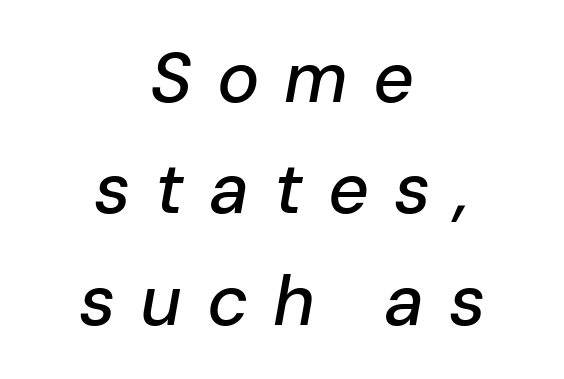
{"italic": "yes", "lean": "right", "slant_degrees": 10, "width": "normal", "stroke_contrast": "low", "x_height": "medium", "monospaced": "no", "underline": "no", "align": "center", "line_spacing": "normal", "line_spacing_ratio": 1.57, "letter_spacing": "wide", "letter_spacing_em": 0.35, "glyph_px": 71}
